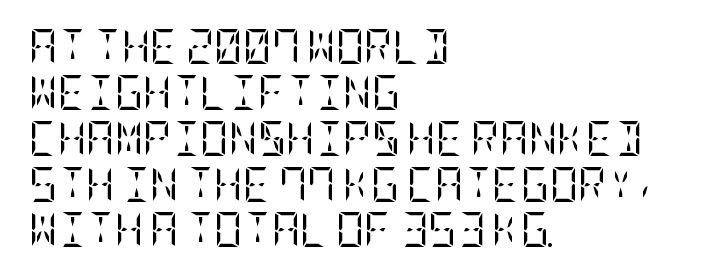
{"serif": "yes", "italic": "no", "bold": "no", "weight": "regular", "width": "condensed", "stroke_contrast": "low", "x_height": "large", "underline": "no", "align": "left", "line_spacing": "normal", "line_spacing_ratio": 1.31, "letter_spacing": "normal", "letter_spacing_em": 0.0, "glyph_px": 35}
